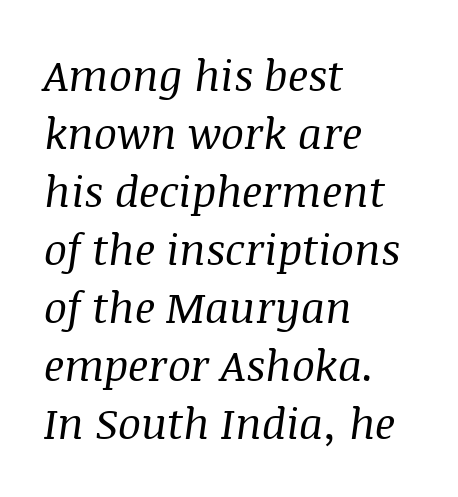
Q: Is the text bold? A: No.
Q: Is the text italic (slanted)? A: Yes, it leans right by about 8 degrees.
Q: Is the typeface a serif or a sans-serif typeface? A: Serif.
Q: Is the text underlined? A: No.
Q: How is the paragraph aligned? A: Left-aligned.
Q: Is the spacing between letters normal or unusually wide? A: Normal.
Q: Is the spacing between lines tight, normal or loose? A: Normal.
Q: Width (condensed, normal, or wide)? A: Normal.
Q: Stroke contrast? A: Medium.
Q: x-height? A: Large.
Q: Monospaced? A: No.
